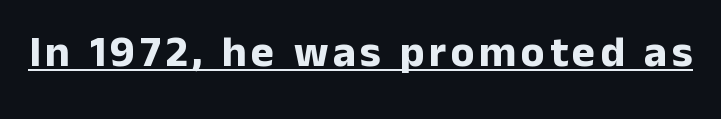
The image shows 44 px bold sans-serif type, upright; set underlined; low stroke contrast and a medium x-height.
